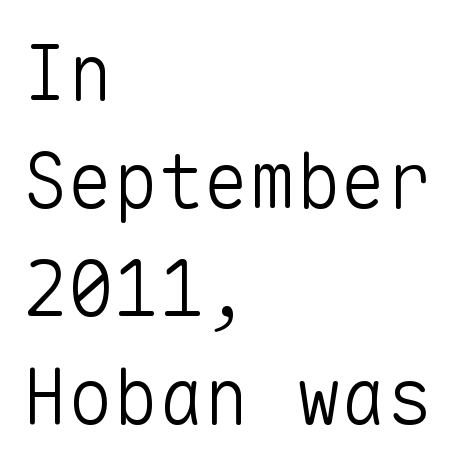
The image shows 76 px light sans-serif type, upright, monospaced; set left-aligned, normal line spacing (1.42x), normal letter spacing, not underlined; low stroke contrast and a medium x-height.
